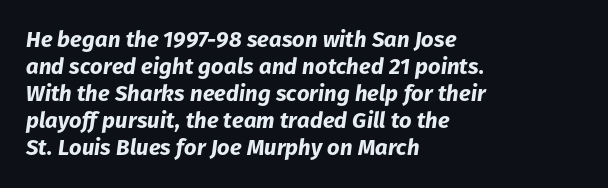
Q: Is the text bold? A: Yes.
Q: Is the text italic (slanted)? A: Yes, it leans right by about 8 degrees.
Q: Is the text underlined? A: No.
Q: How is the paragraph aligned? A: Left-aligned.
Q: Is the spacing between letters normal or unusually wide? A: Normal.
